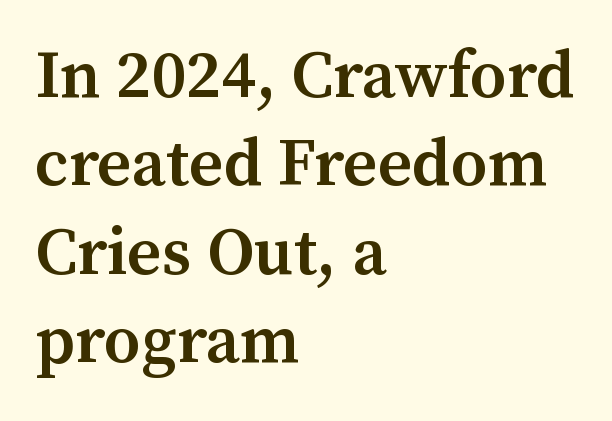
{"serif": "yes", "italic": "no", "bold": "semi", "weight": "semibold", "width": "normal", "stroke_contrast": "medium", "x_height": "medium", "monospaced": "no", "underline": "no", "align": "left", "line_spacing": "normal", "line_spacing_ratio": 1.32, "letter_spacing": "normal", "letter_spacing_em": 0.0, "glyph_px": 67}
